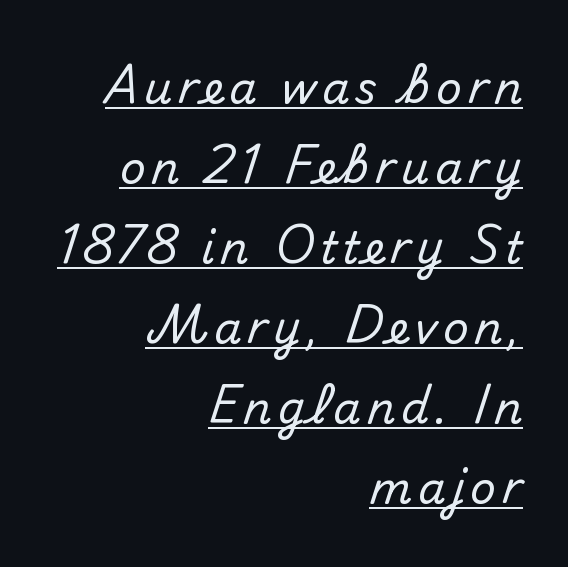
The image shows 44 px sans-serif type; set right-aligned, line spacing 1.82x, underlined; medium stroke contrast and a small x-height.
